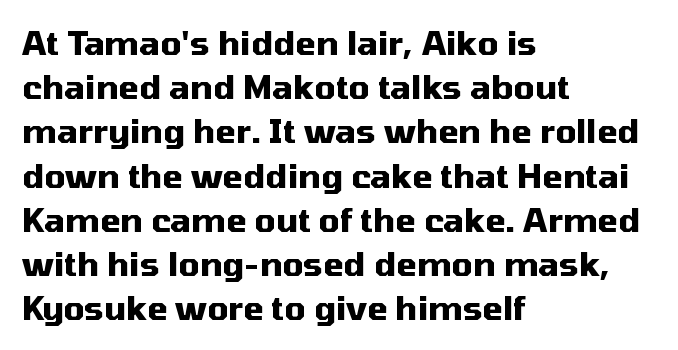
Every letter is thick-stroked: bold, no question. This sample uses a sans-serif face. The face used here is proportionally spaced, like ordinary book or web type. This rendering features lettering with no underline. Tracking here is standard; glyphs follow each other at the usual distance. Reading down the column, the eye jumps a familiar distance to each next line.
